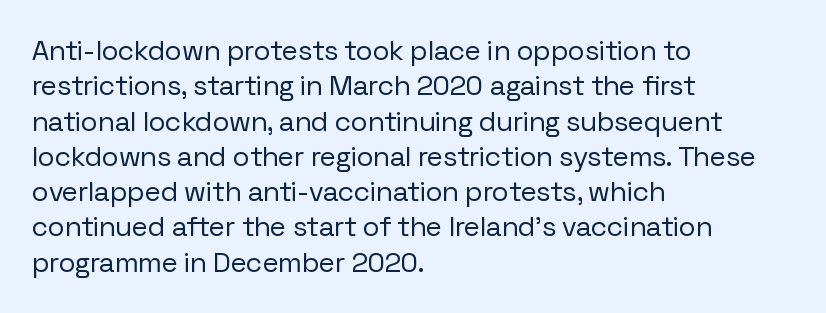
{"serif": "no", "italic": "no", "bold": "no", "weight": "regular", "width": "normal", "stroke_contrast": "low", "x_height": "medium", "monospaced": "no", "underline": "no", "align": "left", "line_spacing": "normal", "line_spacing_ratio": 1.26, "letter_spacing": "normal", "letter_spacing_em": 0.0, "glyph_px": 28}
